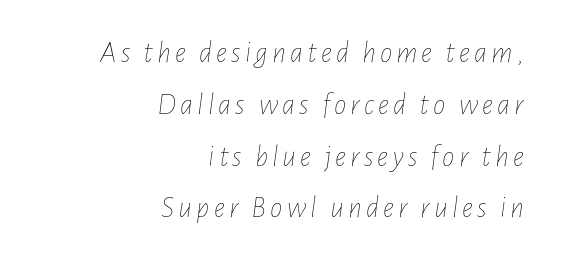
The image shows 31 px thin, condensed type, italic (leaning right); set right-aligned, normal line spacing (1.67x), not underlined; low stroke contrast and a medium x-height.
